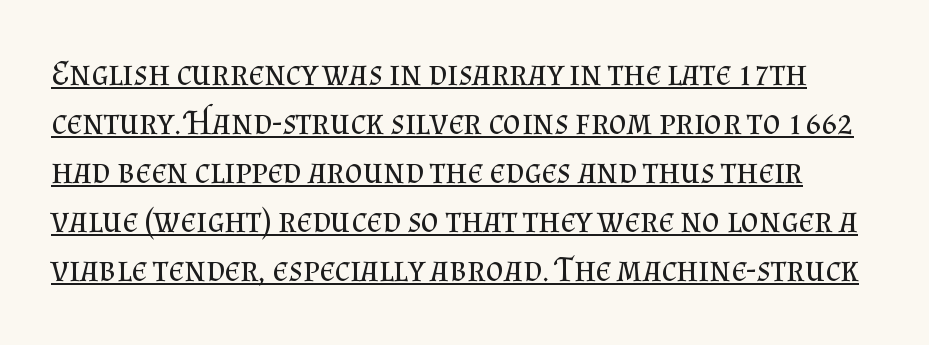
This rendering employs a face with finishing strokes, i.e., a serif. This sample carries an underscore along the baseline area. Looks like regular typesetting: each glyph gets only the width it needs. Vertical stems look standard width or narrower in stroke. In terms of posture, this sample is upright.
